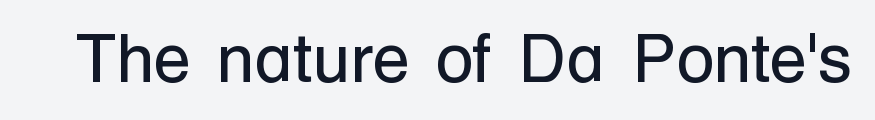
{"serif": "no", "italic": "no", "bold": "no", "weight": "regular", "width": "normal", "stroke_contrast": "low", "x_height": "medium", "monospaced": "no", "underline": "no", "letter_spacing": "normal", "letter_spacing_em": 0.0, "glyph_px": 68}
